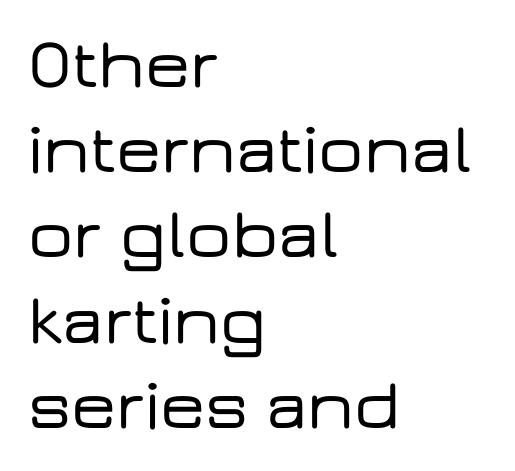
The image shows 71 px wide sans-serif type, upright; set left-aligned, line spacing 1.2x, normal letter spacing, not underlined; low stroke contrast and a medium x-height.
